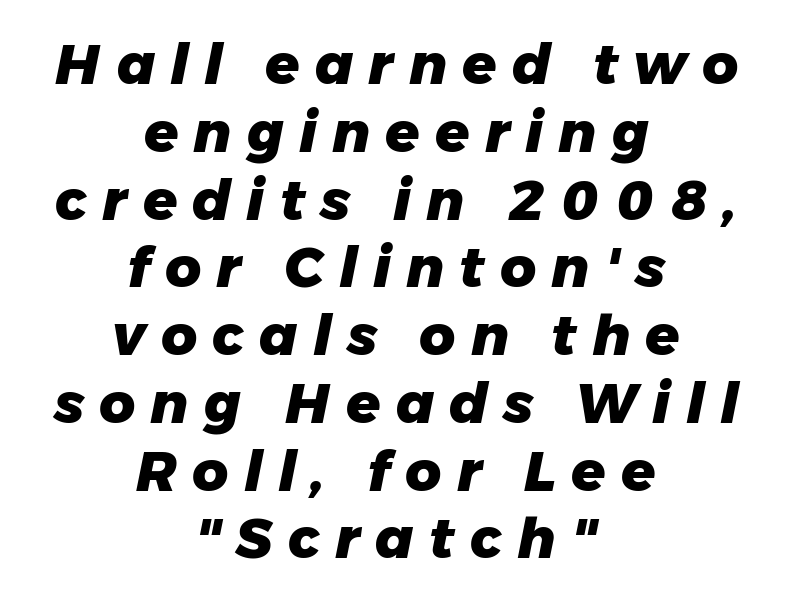
Q: Is the text bold? A: Yes.
Q: Is the text italic (slanted)? A: Yes, it leans right by about 11 degrees.
Q: Is the text underlined? A: No.
Q: How is the paragraph aligned? A: Centered.
Q: Is the spacing between letters normal or unusually wide? A: Unusually wide.
Q: Width (condensed, normal, or wide)? A: Normal.
Q: Stroke contrast? A: Low.
Q: x-height? A: Medium.
Q: Monospaced? A: No.
